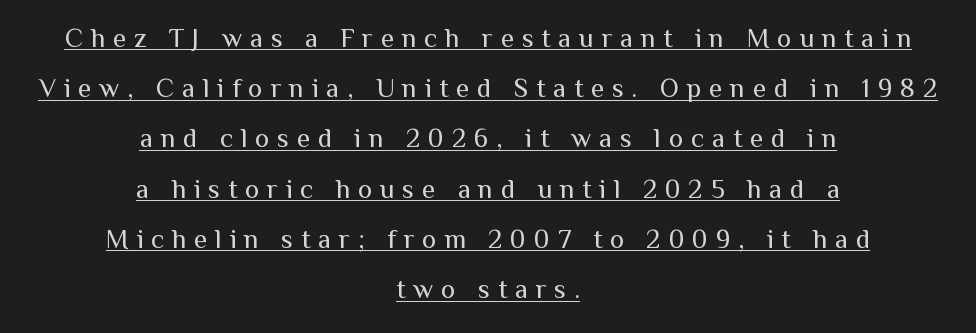
Q: Is the text bold? A: No.
Q: Is the text italic (slanted)? A: No, it is upright.
Q: Is the text underlined? A: Yes.
Q: How is the paragraph aligned? A: Centered.
Q: Is the spacing between letters normal or unusually wide? A: Unusually wide.
